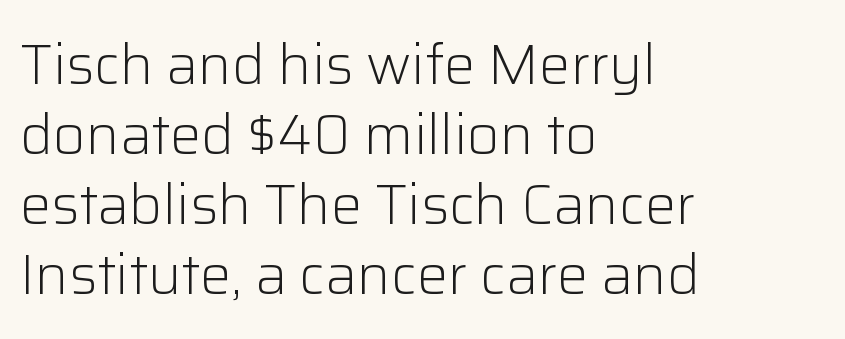
The image shows 56 px light sans-serif type, upright; set left-aligned, normal line spacing (1.25x), normal letter spacing, not underlined; low stroke contrast and a medium x-height.
